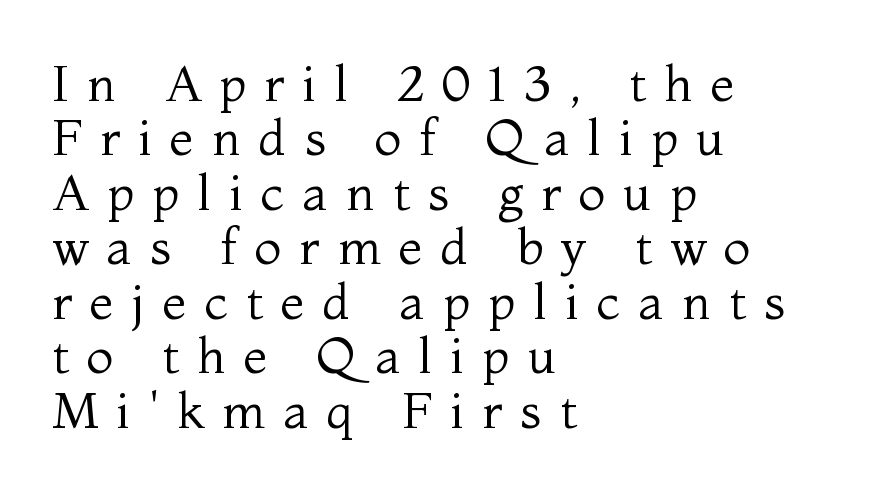
Q: Is the text bold? A: No.
Q: Is the text italic (slanted)? A: No, it is upright.
Q: Is the typeface a serif or a sans-serif typeface? A: Serif.
Q: Is the text underlined? A: No.
Q: How is the paragraph aligned? A: Left-aligned.
Q: Is the spacing between letters normal or unusually wide? A: Unusually wide.
Q: Is the spacing between lines tight, normal or loose? A: Tight.
Q: Width (condensed, normal, or wide)? A: Normal.
Q: Stroke contrast? A: Medium.
Q: x-height? A: Medium.
Q: Monospaced? A: No.
